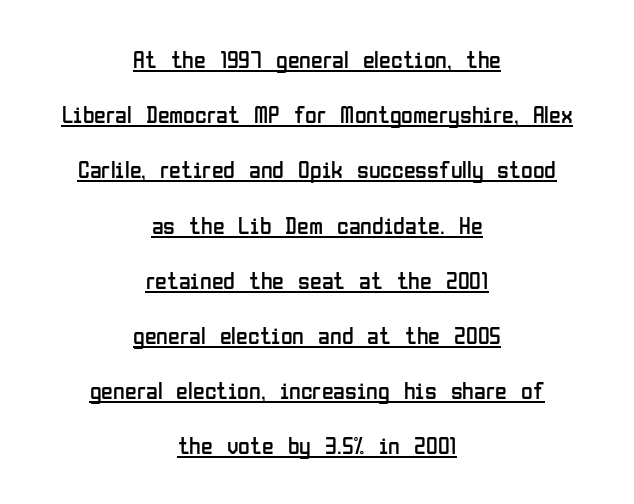
Rendered with straight, roman letterforms. Whoever set this chose breathing room over compactness in the vertical rhythm. Decoration check: the copy is underlined. No heavy texture on the line: the type isn't bold.
